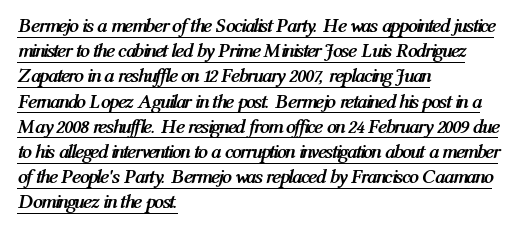
{"italic": "yes", "lean": "right", "slant_degrees": 12, "bold": "yes", "underline": "yes", "align": "left", "line_spacing": "normal", "line_spacing_ratio": 1.26, "letter_spacing": "normal", "letter_spacing_em": 0.0, "glyph_px": 20}
